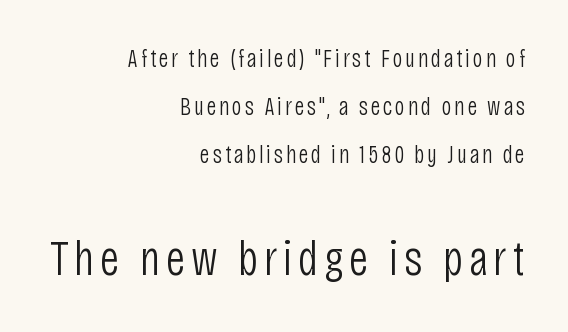
Block two is the big one; block one sits smaller above it. The passage shown is not underscored anywhere. This sample uses a sans-serif face. The letterforms sit at book weight or below.
